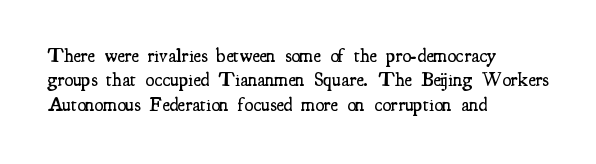
Q: Is the text bold? A: Semi-bold.
Q: Is the text italic (slanted)? A: No, it is upright.
Q: Is the text underlined? A: No.
Q: How is the paragraph aligned? A: Left-aligned.
Q: Is the spacing between letters normal or unusually wide? A: Normal.
